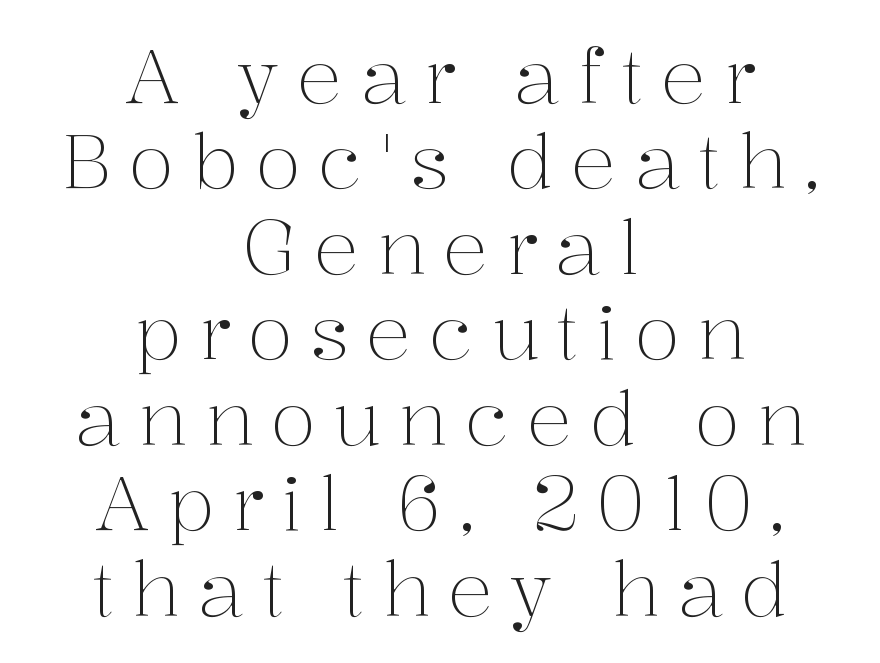
{"serif": "yes", "italic": "no", "bold": "no", "weight": "light", "width": "normal", "stroke_contrast": "medium", "x_height": "medium", "monospaced": "no", "underline": "no", "align": "center", "line_spacing": "tight", "line_spacing_ratio": 1.14, "letter_spacing": "wide", "letter_spacing_em": 0.23, "glyph_px": 75}
